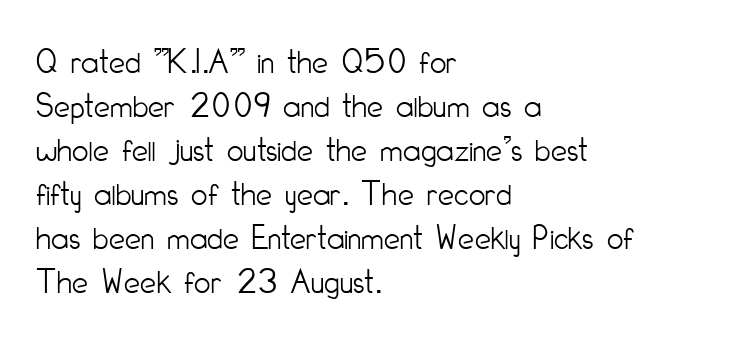
{"serif": "no", "italic": "no", "bold": "no", "weight": "light", "width": "condensed", "stroke_contrast": "low", "x_height": "small", "monospaced": "no", "underline": "no", "align": "left", "line_spacing_ratio": 1.22, "letter_spacing": "normal", "letter_spacing_em": 0.0, "glyph_px": 36}
